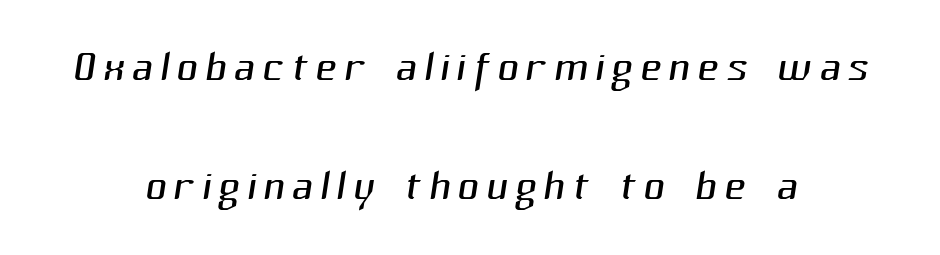
Q: Is the text bold? A: No.
Q: Is the typeface a serif or a sans-serif typeface? A: Sans-serif.
Q: Is the text underlined? A: No.
Q: How is the paragraph aligned? A: Centered.
Q: Is the spacing between lines tight, normal or loose? A: Loose.
Q: Width (condensed, normal, or wide)? A: Normal.
Q: Stroke contrast? A: Medium.
Q: x-height? A: Medium.
Q: Monospaced? A: No.
